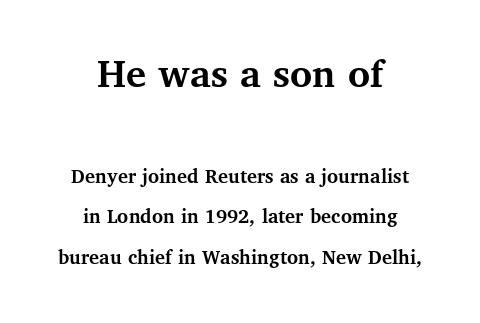
The image shows 42 px semibold serif type, upright; set centered, loose line spacing (1.93x), normal letter spacing, not underlined; the first (top) block is 2.0x larger; medium stroke contrast and a medium x-height.
